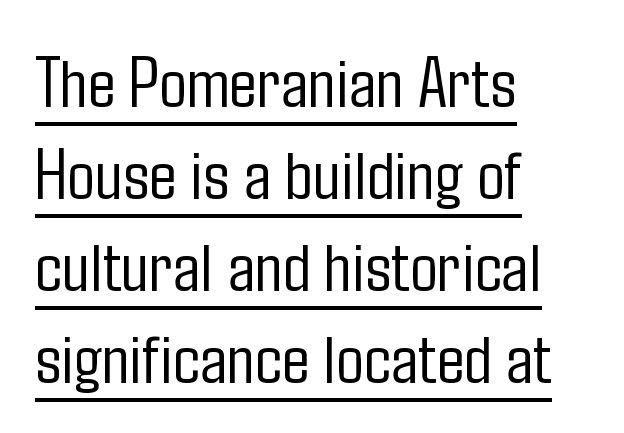
Layout note: lines flush left. Vertical strokes here are truly vertical. Nothing heavy about these letters — not bold at all. A baseline rule has been typeset under these characters.
